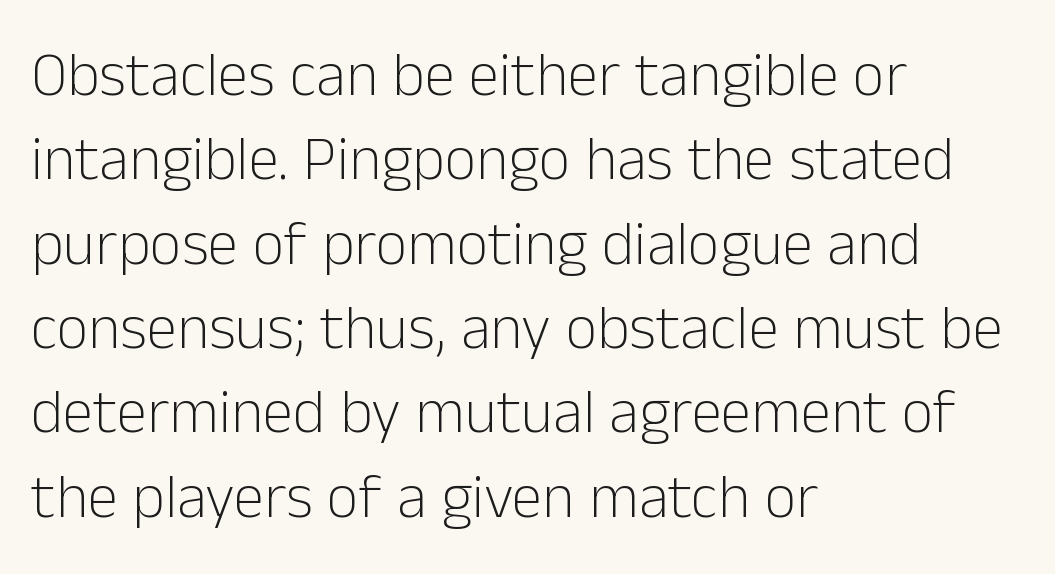
The image shows 62 px light sans-serif type, upright; set left-aligned, normal line spacing (1.36x), normal letter spacing, not underlined; low stroke contrast and a medium x-height.
